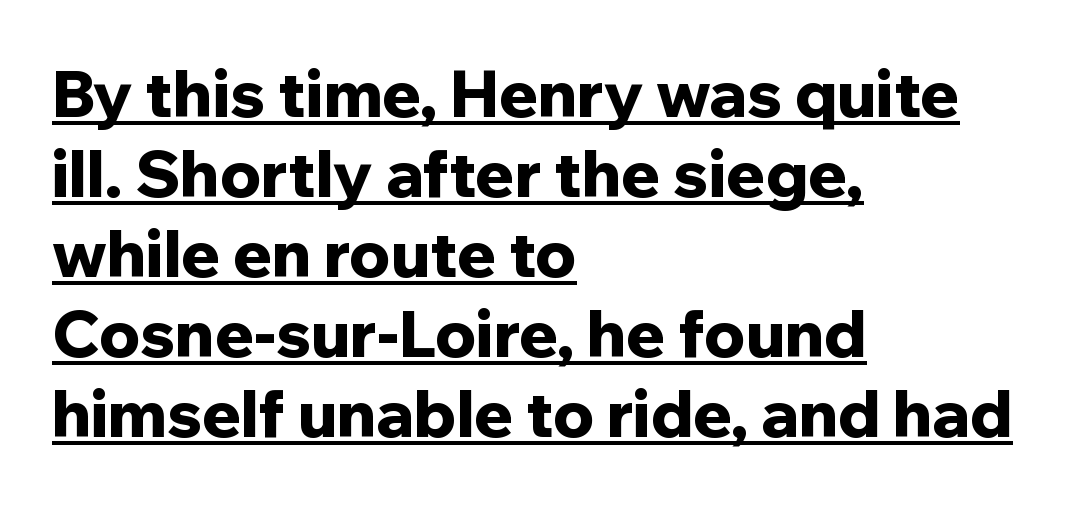
The sample has been set heavy, in full bold. Posture: upright roman. One glance says typical: line gaps are just what's usual. Each line of the rendering has a horizontal stroke beneath the glyphs. Character widths vary here, with narrow letters taking less room than wide ones.
